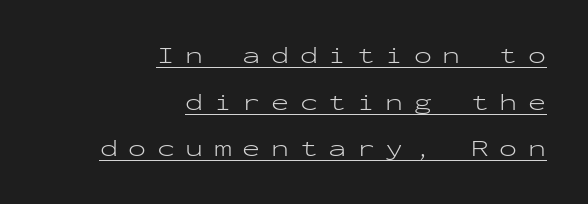
This is underlined copy, the kind a proofreader might mark for attention. Interline gaps are noticeably wide in this sample. Compared with a typical body face, this is equally light or lighter still. These lines were composed using upright roman letters.
